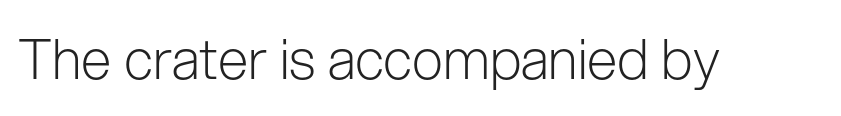
Think of a printed novel: that variable character pitch is what you see here. The typesetting does not lean heavy: it is not bold. A sans-serif font was chosen for this passage. Rendered with straight, roman letterforms. Caption: standard tracking, unaltered.
